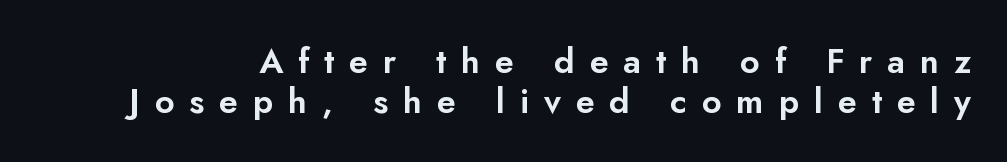
Each letter's strokes conclude bluntly, with no projecting serifs. Glance below the letters and you will spot only blank space. You could only call the tracking loose — the letters float apart. This sample uses an upright cut, with every glyph sitting square on the baseline. Proportional: the letters do not fall into vertical columns.
